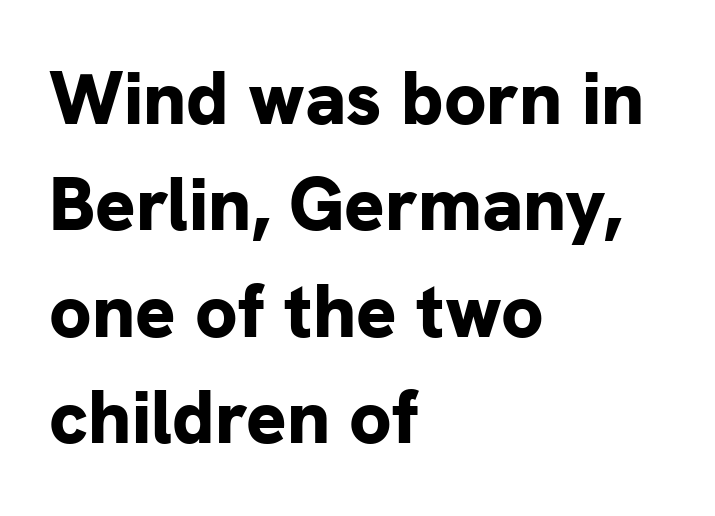
Typographic density is high because the face is bold. These lines are set flush left with a ragged right edge. Leading matches the norm, producing a regular column. Do the characters align in a grid? No, the font is proportional.
